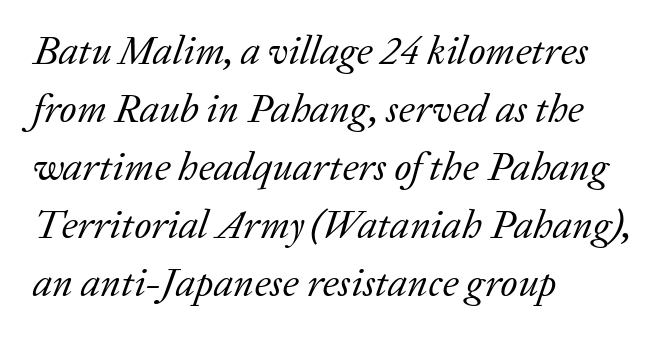
The type family on display is of the serif kind. The passage shown is typed in a proportional face where columns would drift. The passage is arranged the way most books set body copy — flush left. Tracking value appears to be zero — textbook default spacing.
